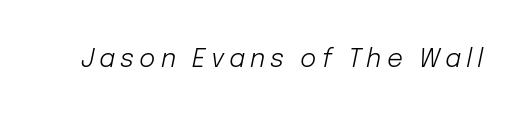
{"italic": "yes", "lean": "right", "slant_degrees": 12, "bold": "no", "underline": "no", "letter_spacing": "wide", "letter_spacing_em": 0.2, "glyph_px": 25}
